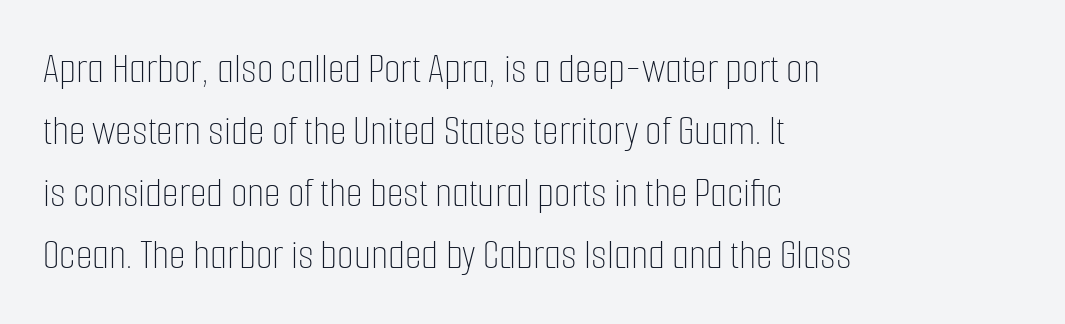
The rendering uses natural spacing where letterforms have individual widths. Nothing unusual about the tracking: characters are spaced as the font intends. The gap between lines stays unmarked. It's the straight-up-and-down kind of type. The weight would be labelled regular, book, light, or lighter still. Rows of type keep a routine distance in the vertical direction.
